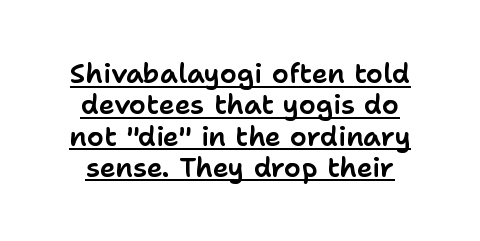
The string is rendered with underlining switched on. There is no visible air inserted between adjacent glyphs. Tall strokes in this sample are plumb rather than angled.
